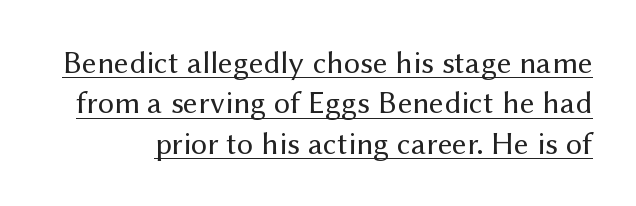
This is the regular roman posture of the typeface. I'd call this a sans setting — the letters go barefoot. You could not count columns in this text — the font is proportionally spaced. Summary of weight: not heavy and not bold. Like a heading marked for emphasis, these lines bear an underscore. Observe the ordinary spacing: letters are neighbours, not strangers.
